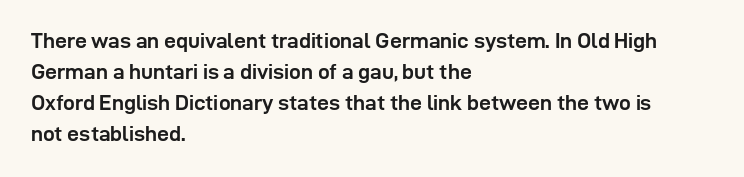
Q: Is the text bold? A: Yes.
Q: Is the text italic (slanted)? A: No, it is upright.
Q: Is the text underlined? A: No.
Q: How is the paragraph aligned? A: Left-aligned.
Q: Is the spacing between letters normal or unusually wide? A: Normal.
Q: Is the spacing between lines tight, normal or loose? A: Normal.
